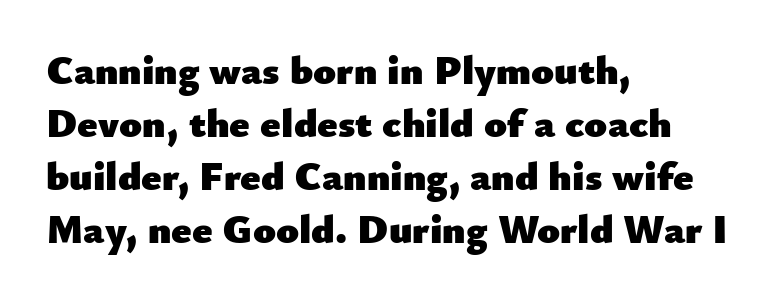
{"serif": "no", "italic": "no", "bold": "yes", "weight": "heavy", "width": "normal", "stroke_contrast": "low", "x_height": "small", "monospaced": "no", "underline": "no", "align": "left", "line_spacing": "normal", "line_spacing_ratio": 1.29, "letter_spacing": "normal", "letter_spacing_em": 0.0, "glyph_px": 41}
